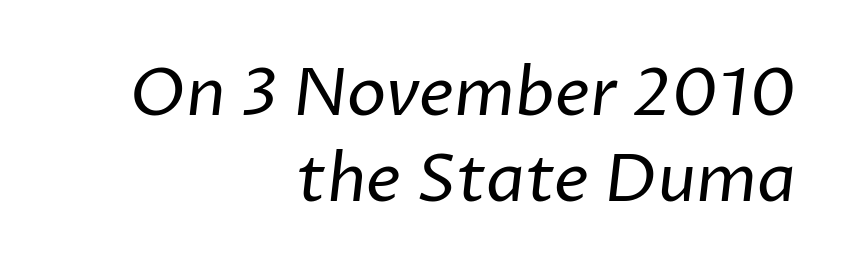
{"serif": "no", "bold": "no", "weight": "regular", "width": "normal", "stroke_contrast": "low", "x_height": "medium", "monospaced": "no", "underline": "no", "align": "right", "line_spacing": "normal", "line_spacing_ratio": 1.31, "letter_spacing": "normal", "letter_spacing_em": 0.0, "glyph_px": 66}
